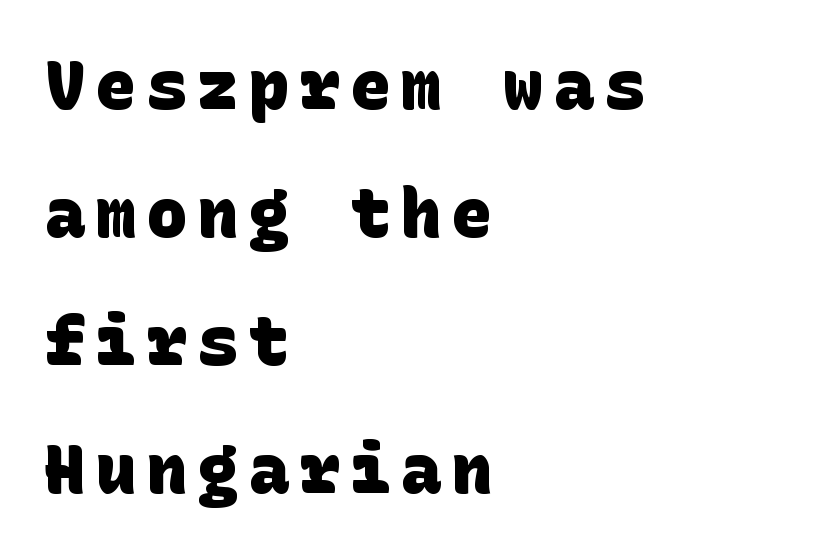
Q: Is the text bold? A: Yes.
Q: Is the typeface a serif or a sans-serif typeface? A: Sans-serif.
Q: Is the text underlined? A: No.
Q: How is the paragraph aligned? A: Left-aligned.
Q: Is the spacing between lines tight, normal or loose? A: Loose.
Q: Width (condensed, normal, or wide)? A: Normal.
Q: Stroke contrast? A: Low.
Q: x-height? A: Large.
